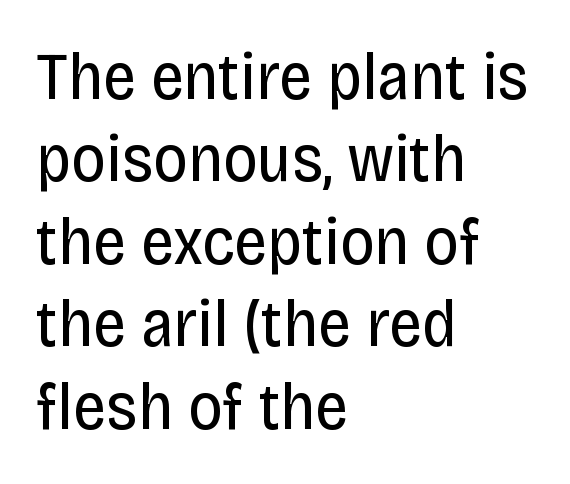
This rendering employs a face without finishing strokes, i.e., a sans-serif. Line starts are locked; line ends wander. The passage shown has conventional tracking throughout. The passage shown is not bold in any degree.
